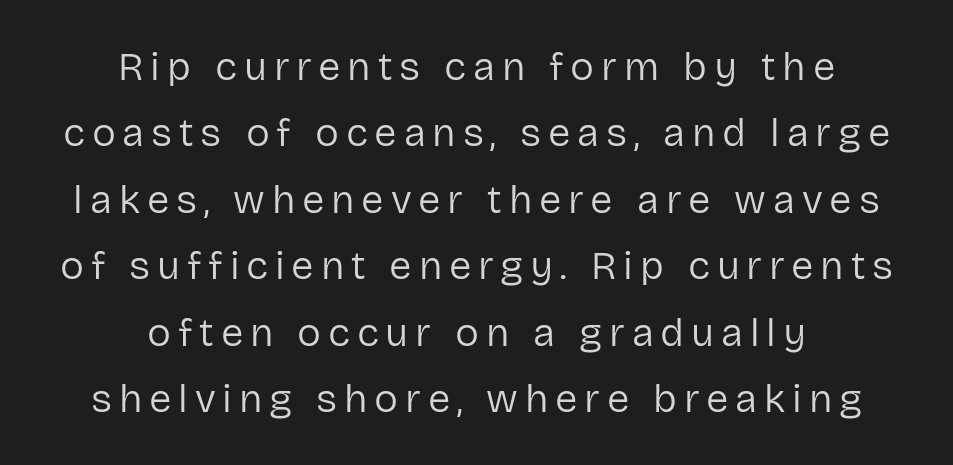
{"serif": "no", "italic": "no", "bold": "no", "weight": "regular", "width": "normal", "stroke_contrast": "low", "x_height": "medium", "monospaced": "no", "underline": "no", "align": "center", "line_spacing": "normal", "line_spacing_ratio": 1.66, "glyph_px": 40}
